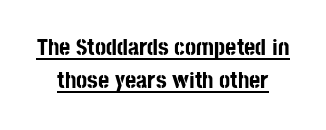
{"italic": "no", "bold": "yes", "underline": "yes", "line_spacing": "normal", "line_spacing_ratio": 1.36, "letter_spacing": "normal", "letter_spacing_em": 0.0, "glyph_px": 24}
